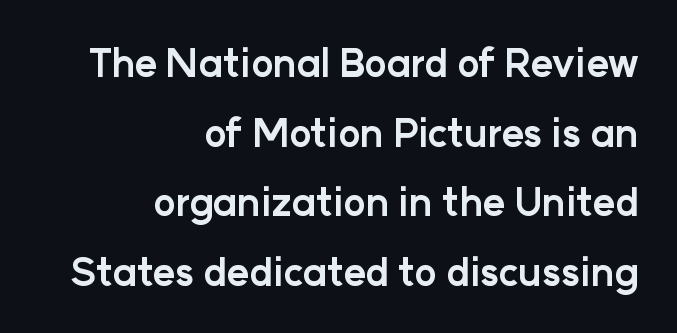
The image shows 38 px bold sans-serif type, upright; set right-aligned, line spacing 1.83x, normal letter spacing, not underlined; low stroke contrast and a medium x-height.
